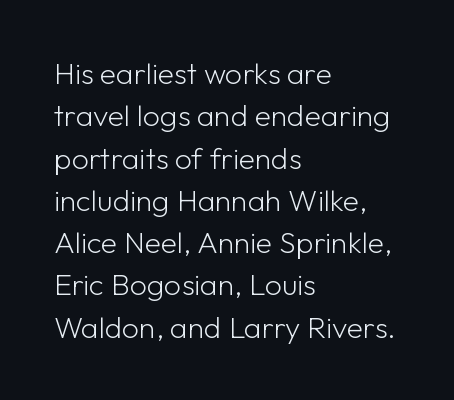
No italicization has been applied; the sample stays upright. Weight: not bold — regular or lighter. Varying glyph widths throughout — classic text-font behaviour. Each word holds together tightly as a unit, with standard inter-letter gaps. A classic flush-left, rag-right setting is used for this passage. The glyphs are unaccompanied by any horizontal stroke below them.
